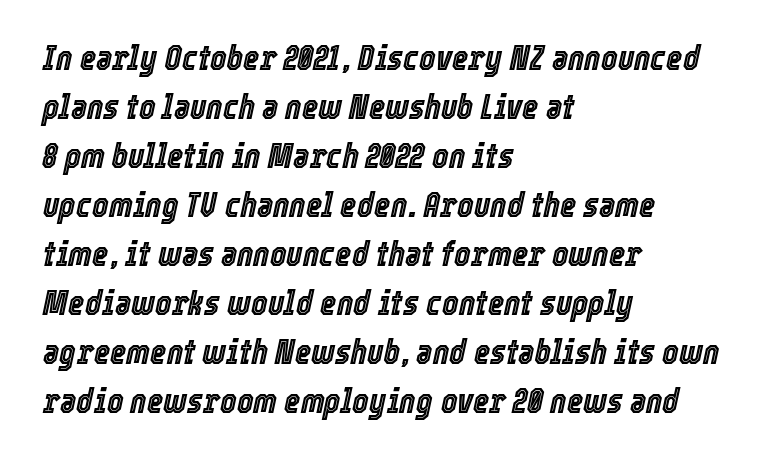
No word sits above an underline. Left-aligned paragraph, ragged on the right. This rendering leaves character spacing at its baseline value. Is the type slanted? Yes — the strokes lean at a clear angle. Think of a printed novel: that variable character pitch is what you see here.
